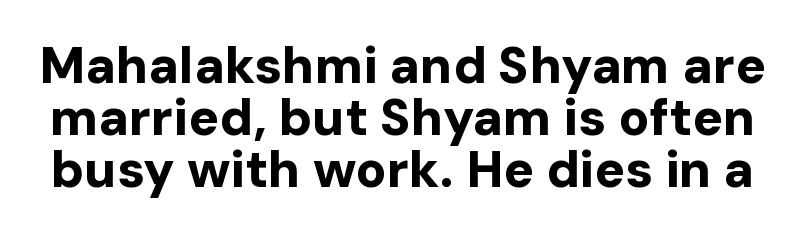
The image shows 51 px bold sans-serif type, upright; set tight line spacing (1.02x), normal letter spacing, not underlined; low stroke contrast and a medium x-height.
